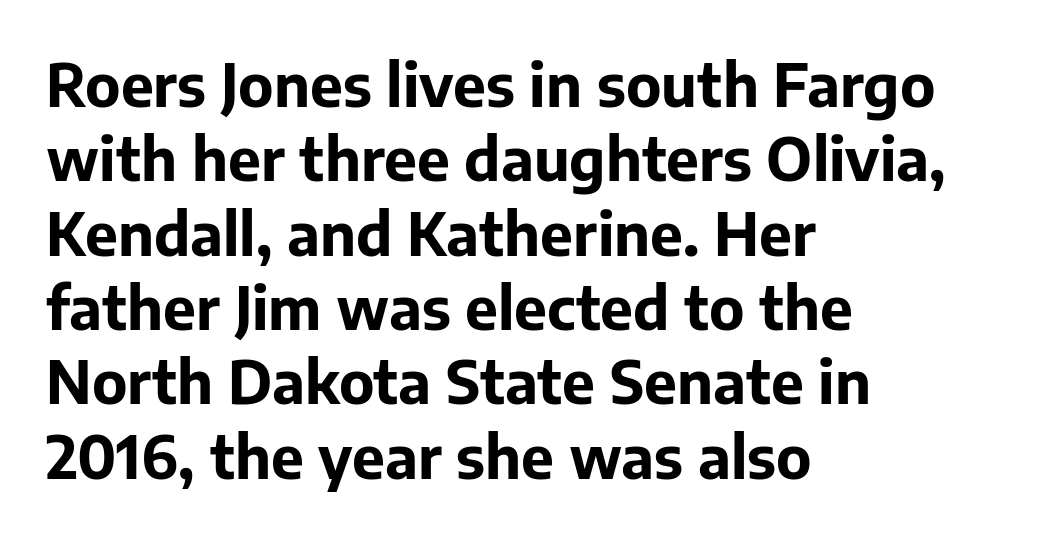
Q: Is the text bold? A: Yes.
Q: Is the text italic (slanted)? A: No, it is upright.
Q: Is the typeface a serif or a sans-serif typeface? A: Sans-serif.
Q: Is the text underlined? A: No.
Q: How is the paragraph aligned? A: Left-aligned.
Q: Is the spacing between letters normal or unusually wide? A: Normal.
Q: Is the spacing between lines tight, normal or loose? A: Normal.
Q: Width (condensed, normal, or wide)? A: Normal.
Q: Stroke contrast? A: Low.
Q: x-height? A: Medium.
Q: Monospaced? A: No.
